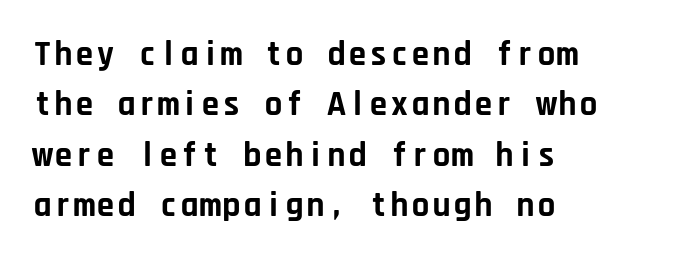
Q: Is the text bold? A: Yes.
Q: Is the text italic (slanted)? A: No, it is upright.
Q: Is the typeface a serif or a sans-serif typeface? A: Sans-serif.
Q: Is the text underlined? A: No.
Q: How is the paragraph aligned? A: Left-aligned.
Q: Is the spacing between letters normal or unusually wide? A: Normal.
Q: Is the spacing between lines tight, normal or loose? A: Normal.
Q: Width (condensed, normal, or wide)? A: Normal.
Q: Stroke contrast? A: Low.
Q: x-height? A: Large.
Q: Monospaced? A: Yes.
